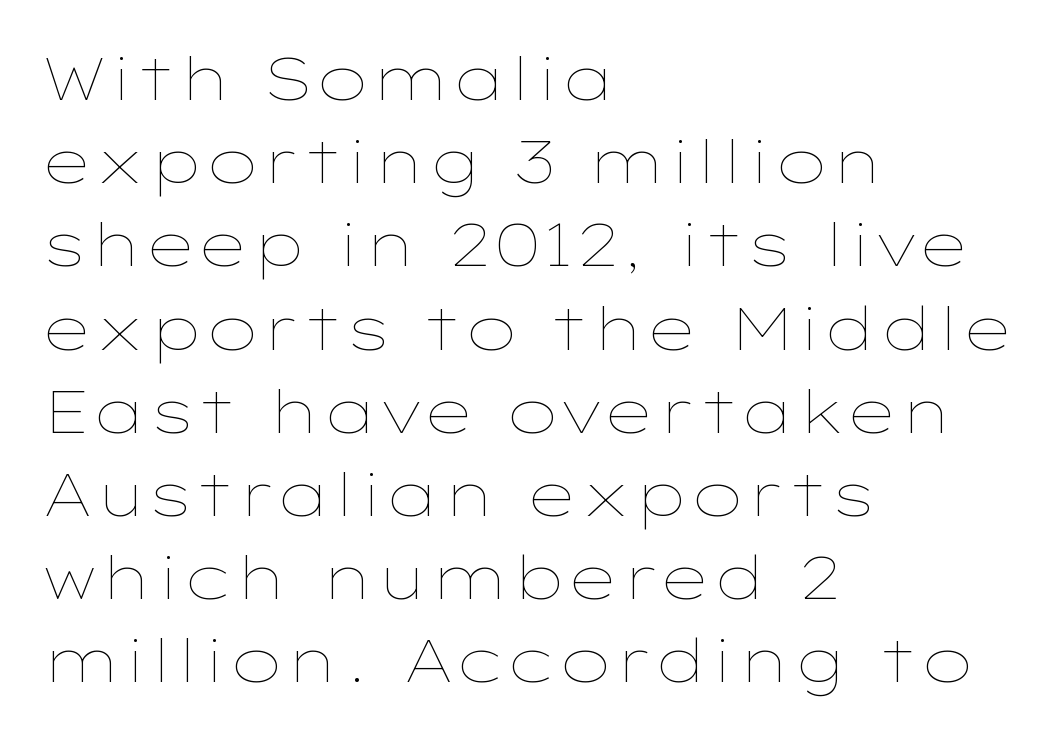
{"italic": "no", "bold": "no", "weight": "thin", "width": "wide", "stroke_contrast": "low", "x_height": "medium", "monospaced": "no", "underline": "no", "align": "left", "line_spacing": "normal", "line_spacing_ratio": 1.41, "letter_spacing": "normal", "letter_spacing_em": 0.0, "glyph_px": 59}
